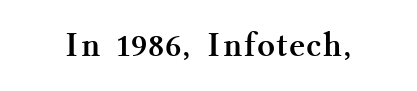
Every character sits straight up, as roman type does. Has an underline been added? It has not. A typesetter would label this face a serif. This sample has the flowing, uneven cadence of proportional lettering.
